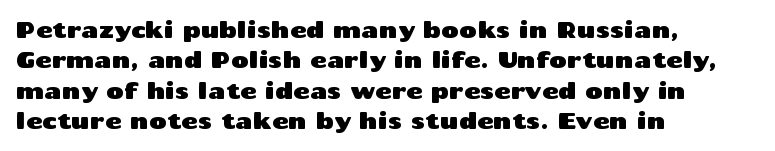
Descenders are the only things crossing below the line. The paragraph has a hard left edge and a soft right edge. Nothing unusual about the tracking: characters are spaced as the font intends. Vertically, the passage feels balanced, rows spaced as you'd expect. If you drew a line through each stem, it would be perfectly vertical.
